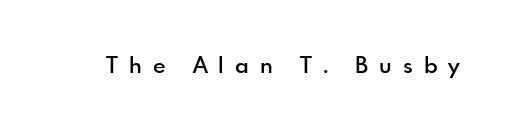
{"italic": "no", "bold": "semi", "underline": "no", "letter_spacing": "wide", "letter_spacing_em": 0.5, "glyph_px": 22}
